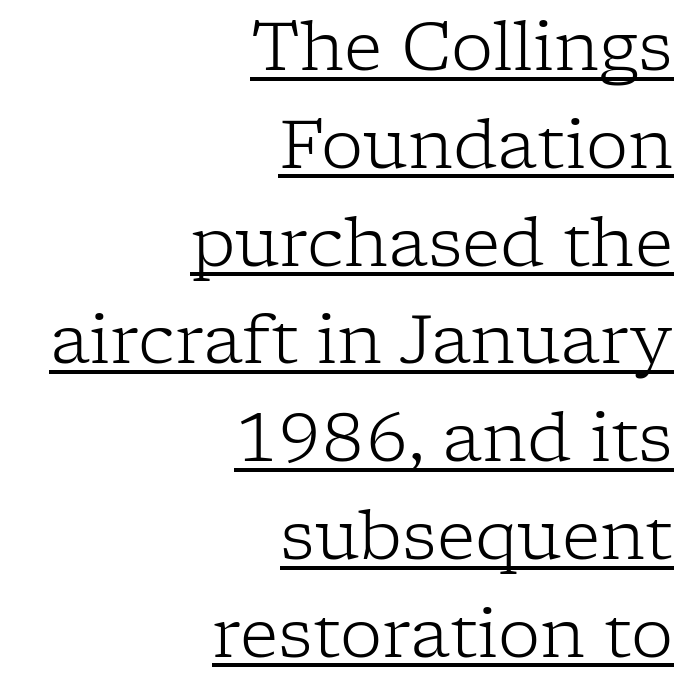
The image shows 67 px light serif type, upright; set right-aligned, normal line spacing (1.46x), normal letter spacing, underlined; low stroke contrast and a medium x-height.
